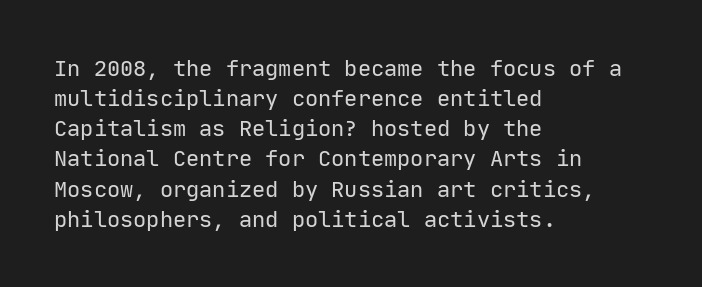
The letterforms sit shoulder to shoulder at normal distance. The space directly below the letters is spotless. Counters stay open thanks to moderate or lighter strokes. The vertical gap from one line to the next is medium. Ascenders rise straight up at ninety degrees. The ragged edge is on the right, which tells us the setting is flush left.
